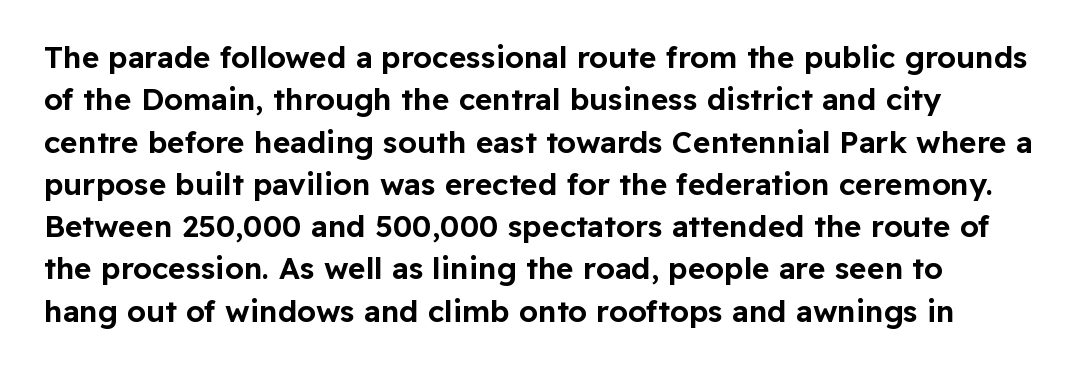
Q: Is the text italic (slanted)? A: No, it is upright.
Q: Is the typeface a serif or a sans-serif typeface? A: Sans-serif.
Q: Is the text underlined? A: No.
Q: How is the paragraph aligned? A: Left-aligned.
Q: Is the spacing between letters normal or unusually wide? A: Normal.
Q: Is the spacing between lines tight, normal or loose? A: Normal.
Q: Width (condensed, normal, or wide)? A: Normal.
Q: Stroke contrast? A: Low.
Q: x-height? A: Medium.
Q: Monospaced? A: No.
